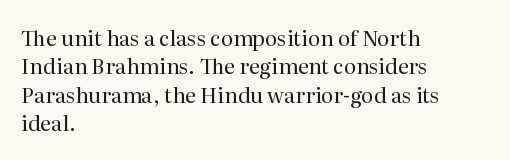
{"italic": "no", "bold": "no", "underline": "no", "align": "left", "line_spacing": "normal", "line_spacing_ratio": 1.35, "letter_spacing": "normal", "letter_spacing_em": 0.0, "glyph_px": 21}
